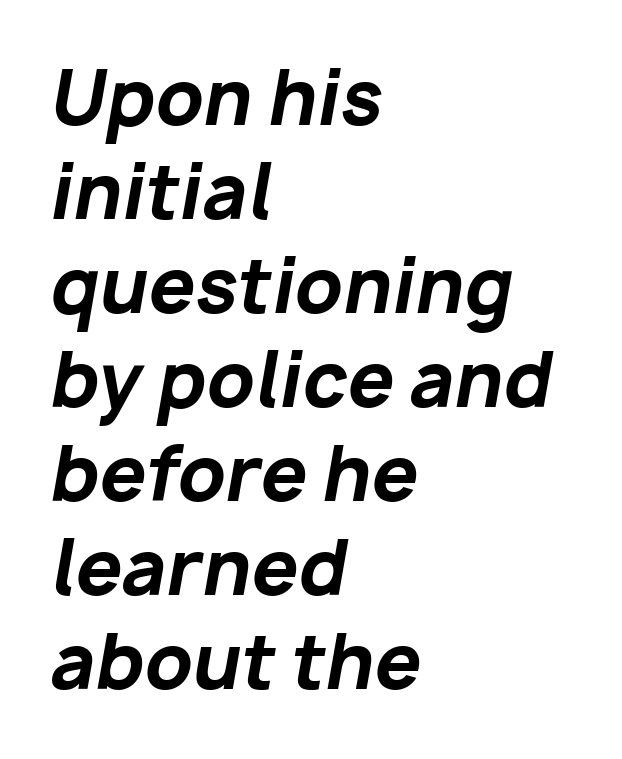
{"italic": "yes", "lean": "right", "slant_degrees": 10, "bold": "yes", "weight": "bold", "width": "normal", "stroke_contrast": "low", "x_height": "medium", "monospaced": "no", "underline": "no", "align": "left", "line_spacing": "normal", "line_spacing_ratio": 1.27, "letter_spacing": "normal", "letter_spacing_em": 0.0, "glyph_px": 74}
